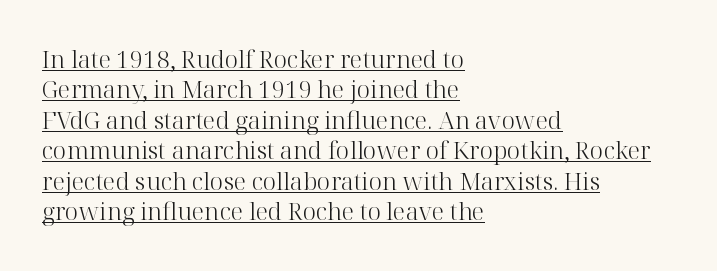
The sample's only ornament is a line tracing under the words. Look at the tracking — it's just the regular setting, nothing added. One-word summary of the alignment: left. No chunkiness to these letters — they're not bold. One glance says typical: line gaps are just what's usual.
